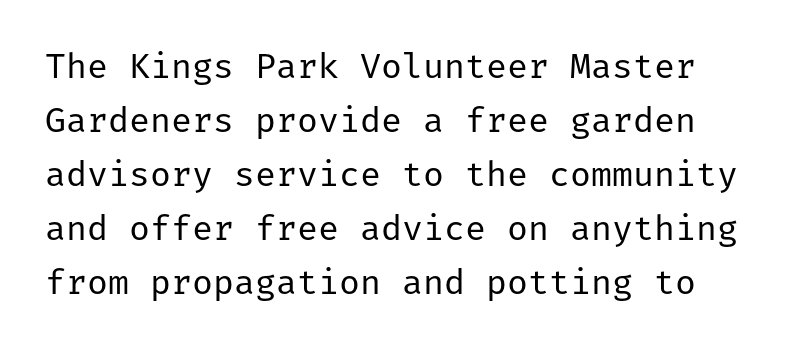
Q: Is the text bold? A: No.
Q: Is the text italic (slanted)? A: No, it is upright.
Q: Is the typeface a serif or a sans-serif typeface? A: Sans-serif.
Q: Is the text underlined? A: No.
Q: Is the spacing between letters normal or unusually wide? A: Normal.
Q: Is the spacing between lines tight, normal or loose? A: Normal.
Q: Width (condensed, normal, or wide)? A: Normal.
Q: Stroke contrast? A: Low.
Q: x-height? A: Medium.
